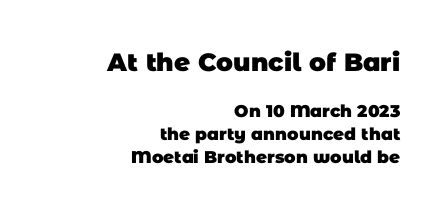
{"bold": "yes", "underline": "no", "align": "right", "line_spacing": "normal", "line_spacing_ratio": 1.36, "letter_spacing": "normal", "letter_spacing_em": 0.0, "larger_block": "first", "size_ratio": 1.47, "glyph_px": 25}
